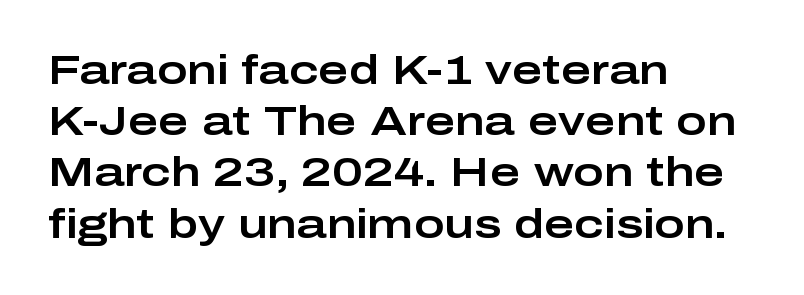
The image shows 41 px wide sans-serif type, upright; set left-aligned, normal line spacing (1.25x), normal letter spacing, not underlined; low stroke contrast and a medium x-height.
